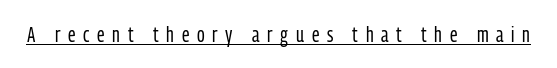
Weight: not bold — regular or lighter. The passage shown has open, widely tracked lettering throughout. A continuous stroke trails under the words, as in a hyperlink. Does the lettering tilt? It doesn't — this is upright.
